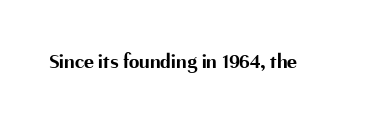
The letterforms sit shoulder to shoulder at normal distance. These lines were composed using upright roman letters. Check the space under the baseline: it is left empty. The sample has been set heavy, in full bold.
